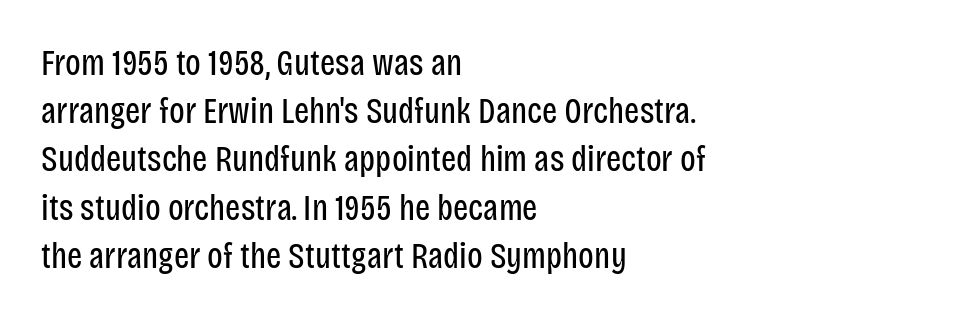
A bare baseline throughout the passage. A quiet, ordinary-to-light weight characterises the typeface. This sample has the flowing, uneven cadence of proportional lettering. This block has exactly the height ordinary leading produces. This rendering uses left alignment, leaving the right contour irregular. There is no visible air inserted between adjacent glyphs.
